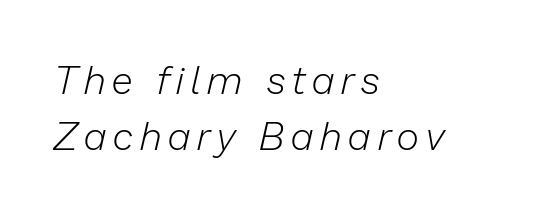
The image shows 39 px light type, italic (leaning right); set left-aligned, normal line spacing (1.44x), not underlined; low stroke contrast and a medium x-height.
